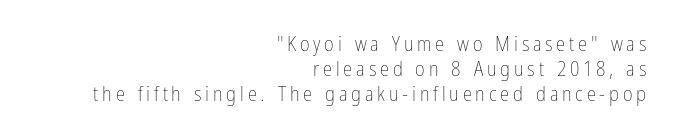
{"italic": "no", "bold": "no", "underline": "no", "align": "right", "line_spacing_ratio": 1.18, "glyph_px": 21}
